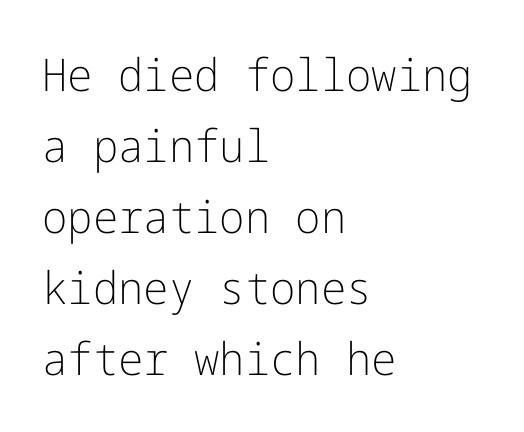
{"serif": "no", "italic": "no", "bold": "no", "weight": "light", "width": "normal", "stroke_contrast": "low", "x_height": "medium", "underline": "no", "align": "left", "line_spacing": "normal", "line_spacing_ratio": 1.58, "letter_spacing": "normal", "letter_spacing_em": 0.0, "glyph_px": 45}
